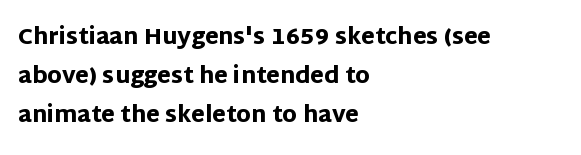
The image shows 22 px bold type, upright; set left-aligned, line spacing 1.77x, normal letter spacing, not underlined.
